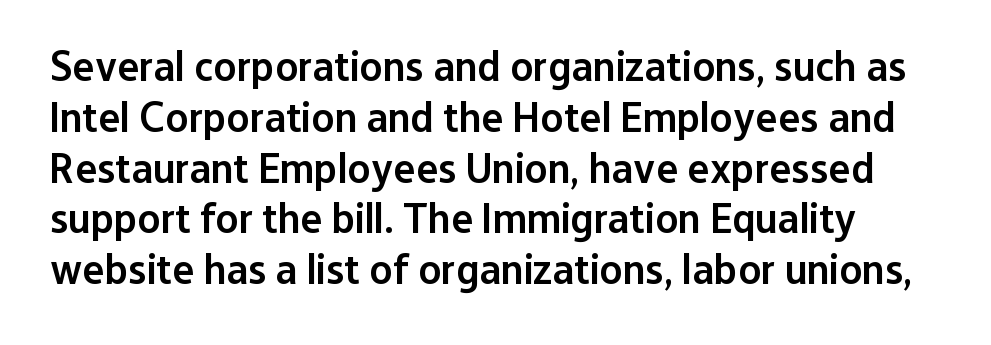
Q: Is the text bold? A: Semi-bold.
Q: Is the text italic (slanted)? A: No, it is upright.
Q: Is the typeface a serif or a sans-serif typeface? A: Sans-serif.
Q: Is the text underlined? A: No.
Q: Is the spacing between letters normal or unusually wide? A: Normal.
Q: Width (condensed, normal, or wide)? A: Normal.
Q: Stroke contrast? A: Low.
Q: x-height? A: Medium.
Q: Monospaced? A: No.
